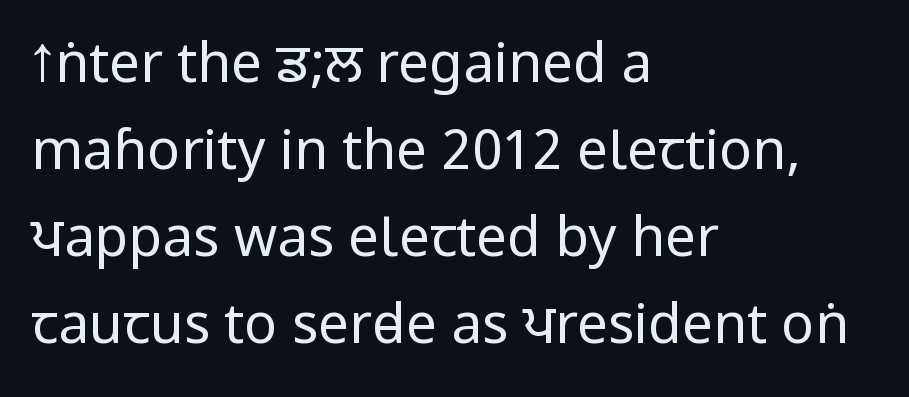
The image shows 55 px regular-weight, condensed sans-serif type, upright; set left-aligned, normal line spacing (1.58x), normal letter spacing, not underlined; low stroke contrast.
